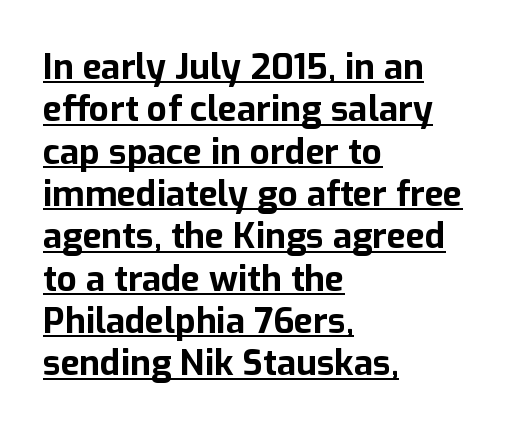
Q: Is the text bold? A: Yes.
Q: Is the text italic (slanted)? A: No, it is upright.
Q: Is the typeface a serif or a sans-serif typeface? A: Sans-serif.
Q: Is the text underlined? A: Yes.
Q: How is the paragraph aligned? A: Left-aligned.
Q: Is the spacing between letters normal or unusually wide? A: Normal.
Q: Width (condensed, normal, or wide)? A: Normal.
Q: Stroke contrast? A: Low.
Q: x-height? A: Medium.
Q: Monospaced? A: No.
